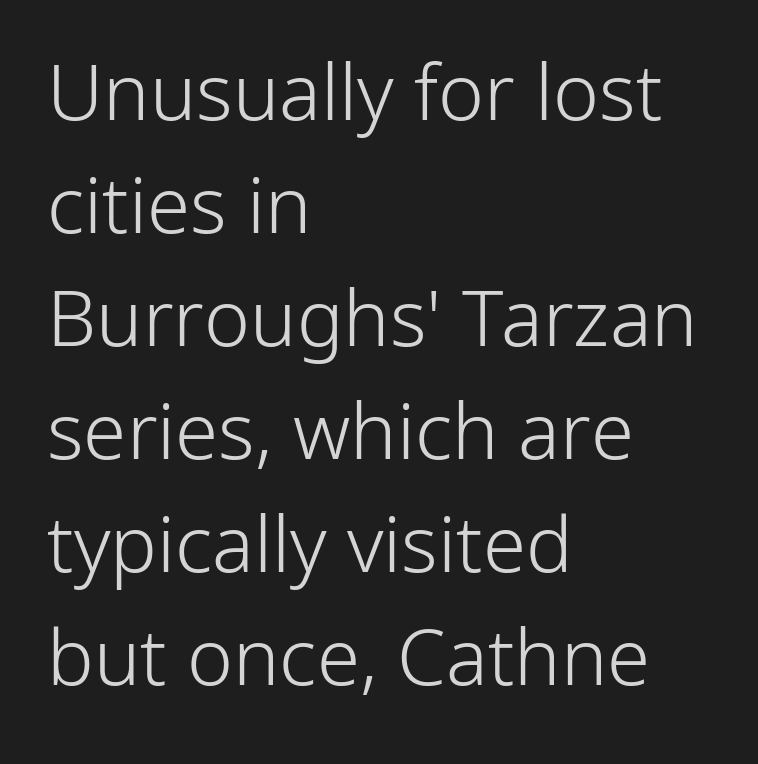
The image shows 78 px light sans-serif type, upright; set left-aligned, normal line spacing (1.45x), normal letter spacing, not underlined; low stroke contrast and a medium x-height.
